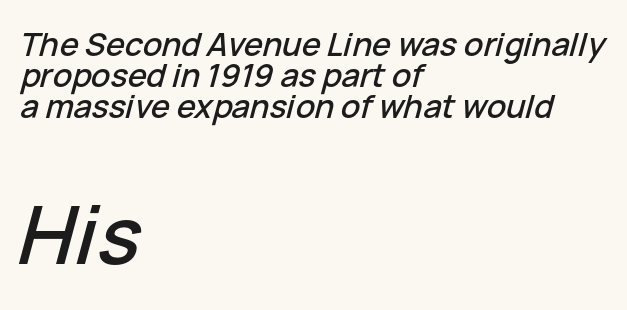
Q: Is the text italic (slanted)? A: Yes, it leans right by about 15 degrees.
Q: Is the text underlined? A: No.
Q: How is the paragraph aligned? A: Left-aligned.
Q: Is the spacing between letters normal or unusually wide? A: Normal.
Q: Is the spacing between lines tight, normal or loose? A: Tight.
Q: Which block of text is set in a larger size, the first (top) or the second (bottom)? A: The second (bottom) one.
Q: Width (condensed, normal, or wide)? A: Normal.
Q: Stroke contrast? A: Low.
Q: x-height? A: Medium.
Q: Monospaced? A: No.
